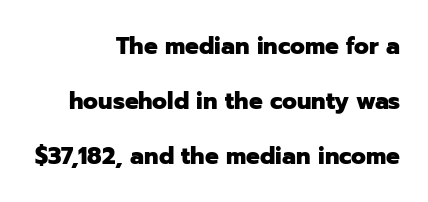
The rendering anchors every line to the right-hand side. Nothing unusual about the tracking: characters are spaced as the font intends. Students, observe: this is what heavily led, spacious text looks like. On the weight axis this lands at bold, roughly 700. These lines were composed using upright roman letters.
